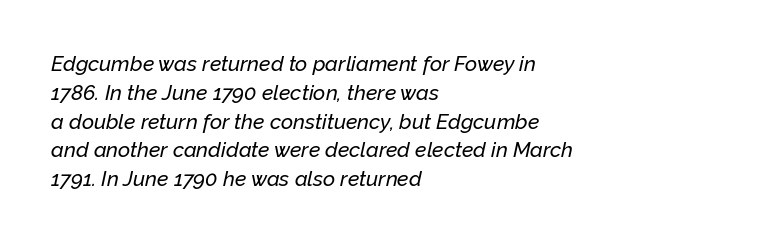
{"italic": "yes", "lean": "right", "slant_degrees": 12, "underline": "no", "align": "left", "line_spacing": "normal", "line_spacing_ratio": 1.37, "letter_spacing": "normal", "letter_spacing_em": 0.0, "glyph_px": 21}
